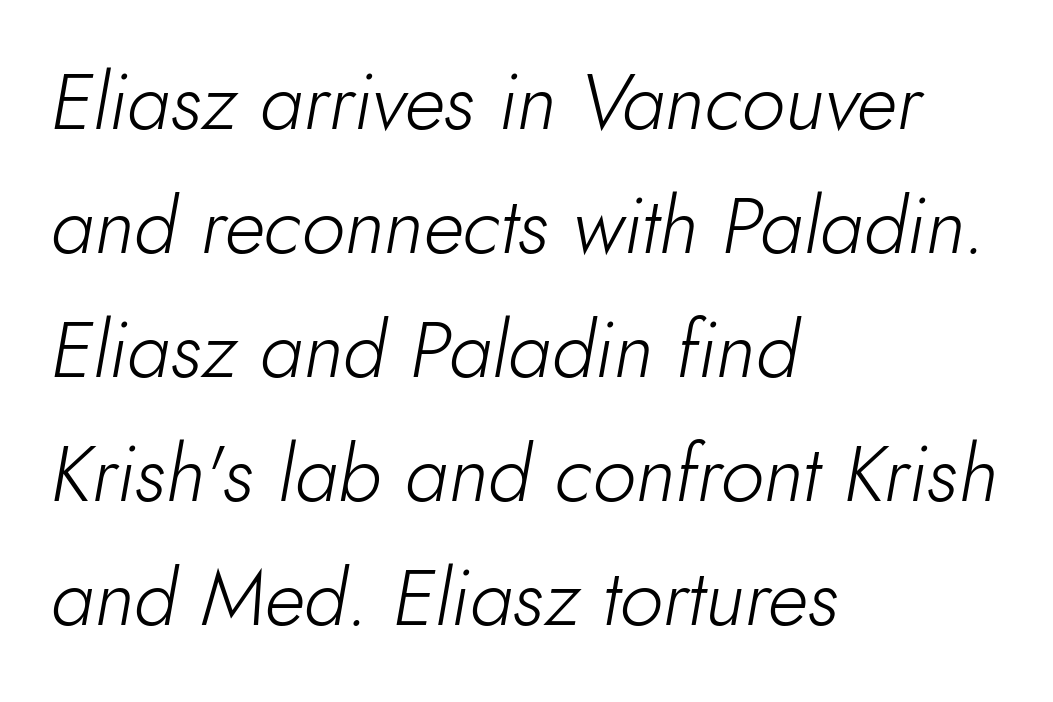
{"italic": "yes", "lean": "right", "slant_degrees": 10, "bold": "no", "weight": "light", "width": "normal", "stroke_contrast": "low", "x_height": "small", "monospaced": "no", "underline": "no", "align": "left", "line_spacing": "normal", "line_spacing_ratio": 1.59, "letter_spacing": "normal", "letter_spacing_em": 0.0, "glyph_px": 78}
